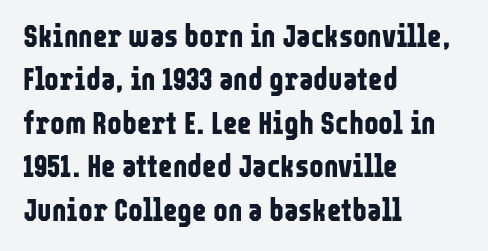
{"serif": "no", "italic": "no", "bold": "yes", "weight": "bold", "width": "condensed", "stroke_contrast": "low", "x_height": "medium", "monospaced": "no", "underline": "no", "align": "left", "line_spacing": "normal", "line_spacing_ratio": 1.4, "letter_spacing": "normal", "letter_spacing_em": 0.0, "glyph_px": 31}
